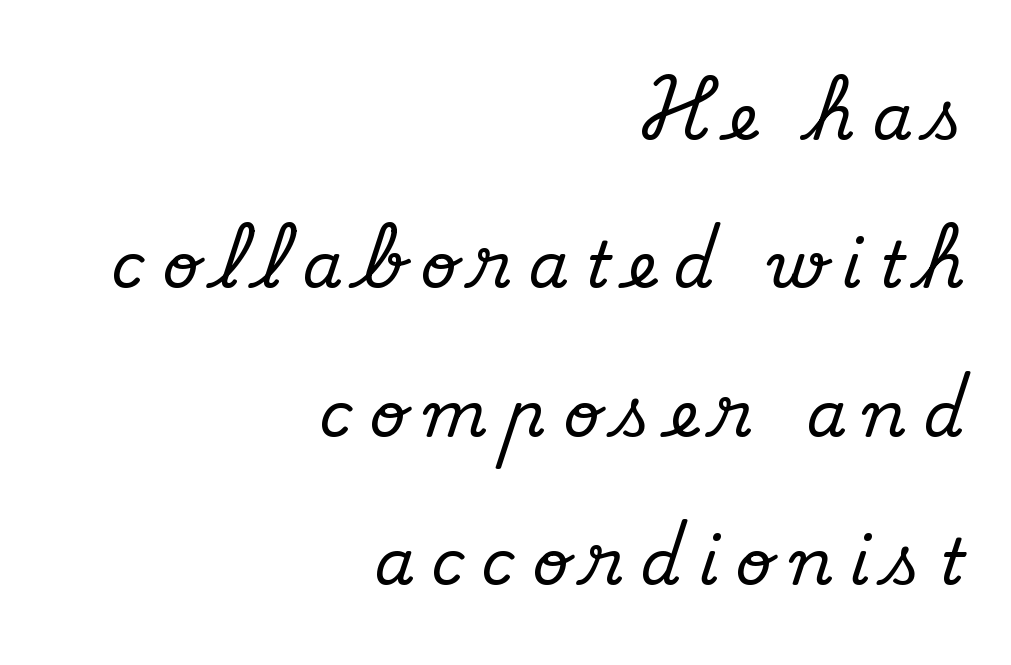
The rendering anchors every line to the right-hand side. Vertically, the passage feels expansive, rows floating well apart. This rendering features lettering with no underline. This sample has the flowing, uneven cadence of proportional lettering.
